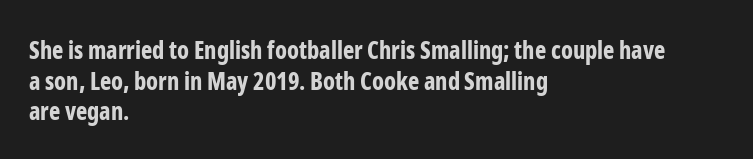
The image shows 24 px bold type, upright; set left-aligned, normal line spacing (1.28x), normal letter spacing, not underlined.
